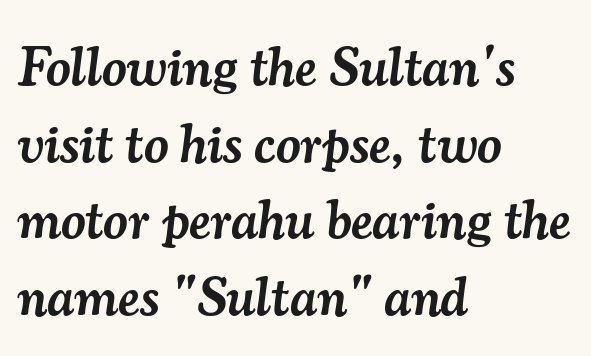
The glyphs in this specimen are seriffed. These lines are rendered in a variable-pitch font. Inter-character spacing is left at the font's built-in metrics. A fair bit of extra ink — the face is semibold, not bold. How would I describe the line gaps? Plain and ordinary.
